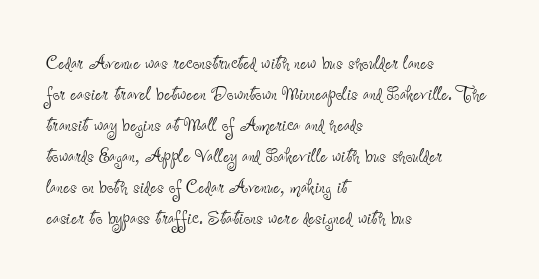
These lines keep a tight, regular rhythm from letter to letter. Notice how descenders clear the ascenders below comfortably — that's standard leading. One-word summary of the alignment: left. Nobody drew a line under any word here. The typesetting does not lean heavy: it is not bold.
